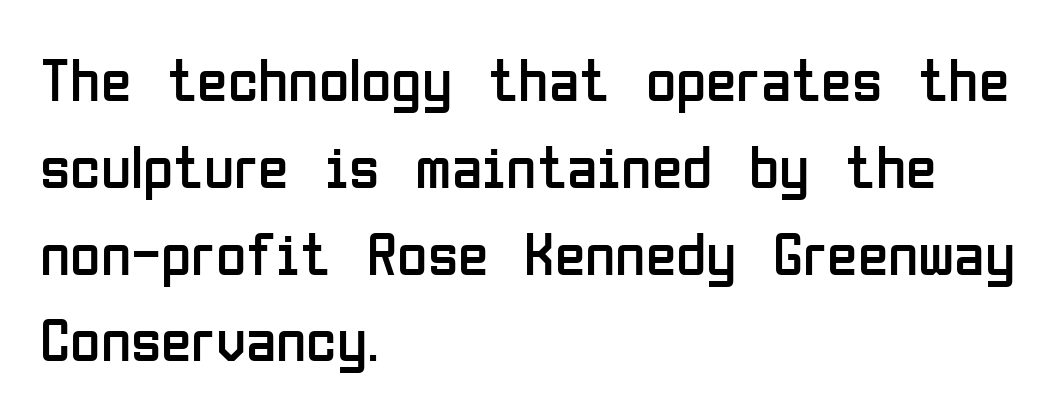
The compositor pushed each line to the left boundary. The glyphs in this specimen are sans serif. Proportional: the letters do not fall into vertical columns. Rendered with straight, roman letterforms. The space directly below the letters is spotless.
